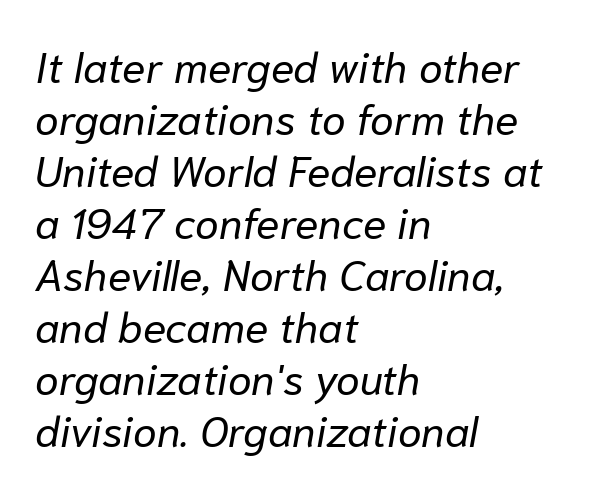
Q: Is the text bold? A: No.
Q: Is the text italic (slanted)? A: Yes, it leans right by about 10 degrees.
Q: Is the text underlined? A: No.
Q: How is the paragraph aligned? A: Left-aligned.
Q: Is the spacing between letters normal or unusually wide? A: Normal.
Q: Width (condensed, normal, or wide)? A: Normal.
Q: Stroke contrast? A: Low.
Q: x-height? A: Medium.
Q: Monospaced? A: No.
